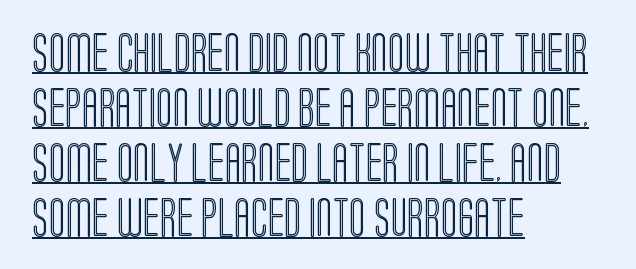
The letterforms sit shoulder to shoulder at normal distance. Leading matches the norm, producing a regular column. A typographer would call this underscored text. This is the regular roman posture of the typeface.
